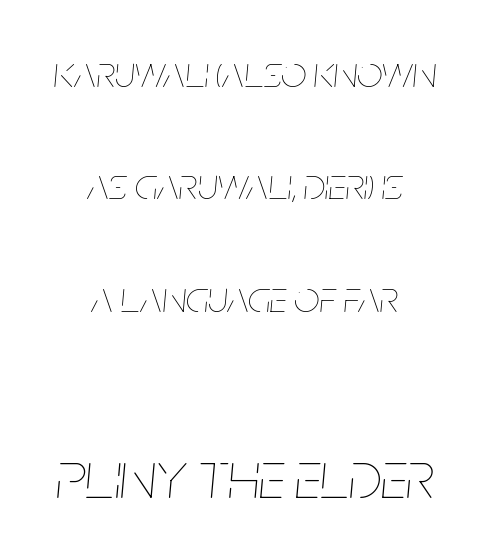
Here the designer chose a conventional face with non-uniform glyph widths. When letters slant like this, we call the style italic. Neither beginnings nor endings align; midpoints do. Underline: absent.
